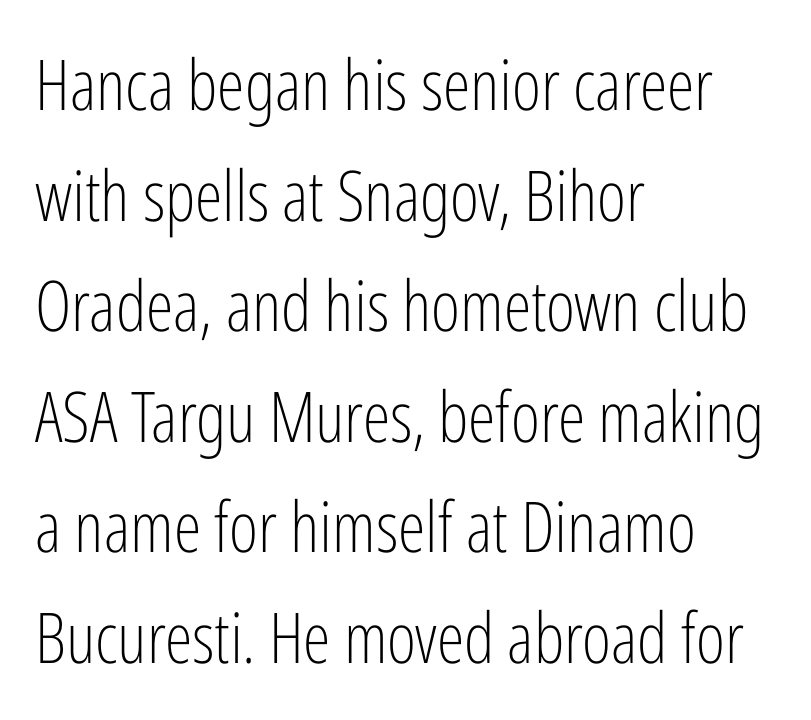
Q: Is the text bold? A: No.
Q: Is the text italic (slanted)? A: No, it is upright.
Q: Is the typeface a serif or a sans-serif typeface? A: Sans-serif.
Q: Is the text underlined? A: No.
Q: How is the paragraph aligned? A: Left-aligned.
Q: Is the spacing between letters normal or unusually wide? A: Normal.
Q: Is the spacing between lines tight, normal or loose? A: Normal.
Q: Width (condensed, normal, or wide)? A: Condensed.
Q: Stroke contrast? A: Low.
Q: x-height? A: Medium.
Q: Monospaced? A: No.
